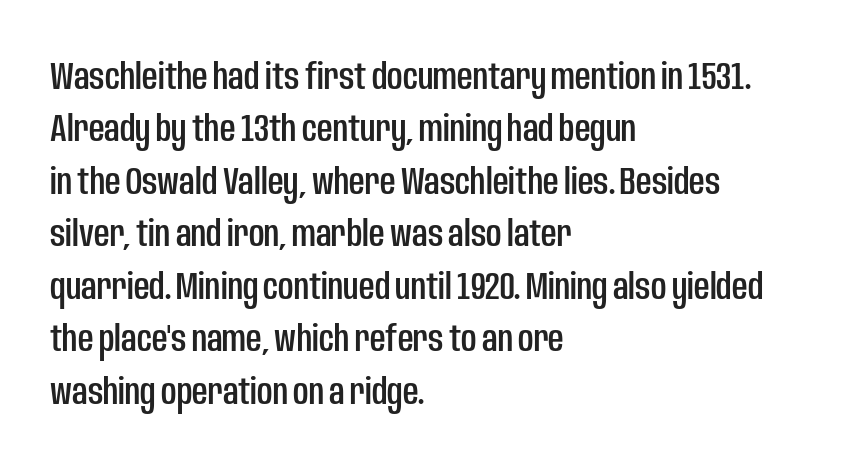
This sample has the flowing, uneven cadence of proportional lettering. Words appear dense and cohesive because spacing is normal. Rendered with straight, roman letterforms. The string is rendered with underlining switched off. Each new line begins a customary step beneath the previous one. One-word summary of the alignment: left.
